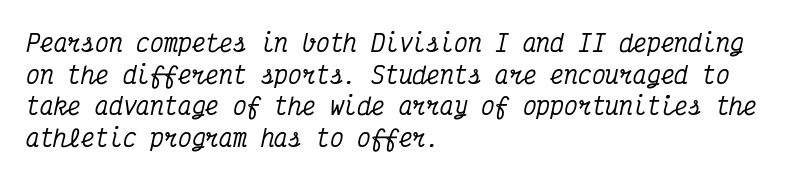
These lines keep a tight, regular rhythm from letter to letter. The lines are quadded left. Clear beneath every line of the passage. A typesetter would call this leading conventional body-copy spacing.
